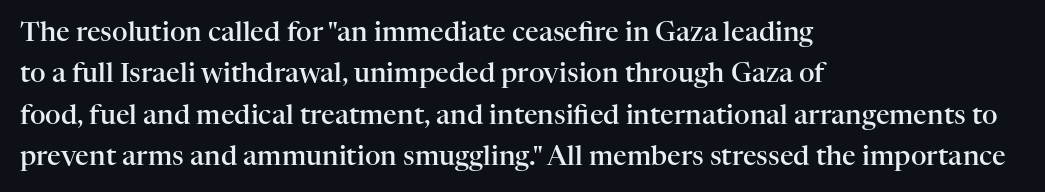
{"italic": "no", "bold": "semi", "underline": "no", "align": "left", "line_spacing": "normal", "line_spacing_ratio": 1.53, "letter_spacing": "normal", "letter_spacing_em": 0.0, "glyph_px": 27}
